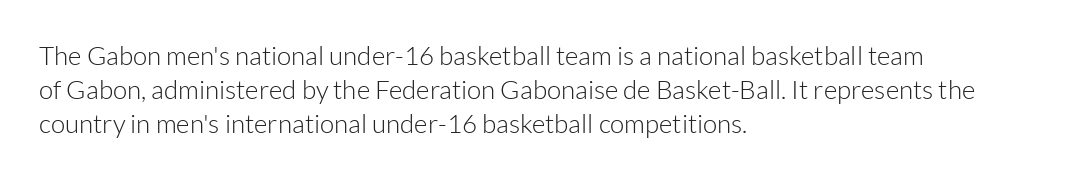
Descenders are the only things crossing below the line. Vertical strokes here are truly vertical. Compared with typical paragraphs, the rows here are spaced about the same. The setting favours the left margin, as ordinary paragraphs usually do.
